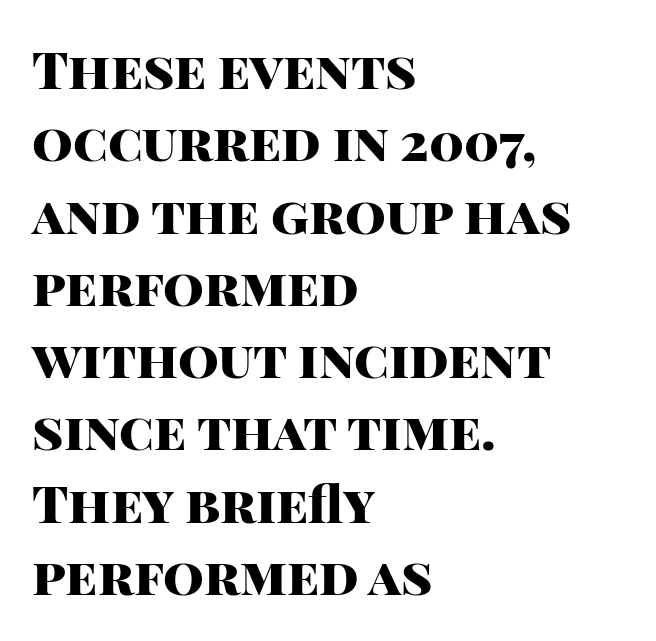
{"serif": "no", "italic": "no", "bold": "yes", "weight": "heavy", "width": "normal", "stroke_contrast": "high", "x_height": "large", "monospaced": "no", "underline": "no", "align": "left", "line_spacing": "normal", "line_spacing_ratio": 1.39, "letter_spacing": "normal", "letter_spacing_em": 0.0, "glyph_px": 52}
